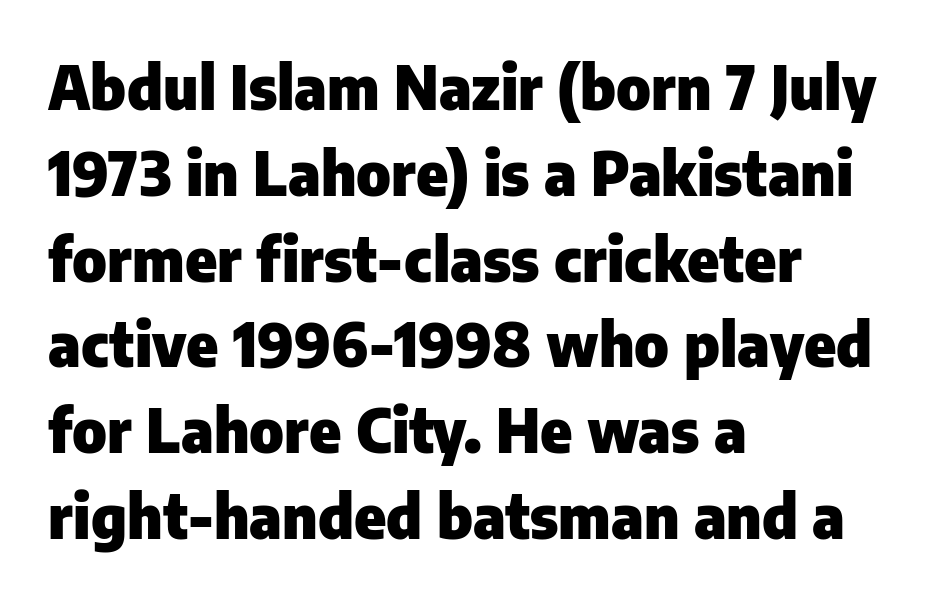
Q: Is the text bold? A: Yes.
Q: Is the text italic (slanted)? A: No, it is upright.
Q: Is the typeface a serif or a sans-serif typeface? A: Sans-serif.
Q: Is the text underlined? A: No.
Q: How is the paragraph aligned? A: Left-aligned.
Q: Is the spacing between letters normal or unusually wide? A: Normal.
Q: Is the spacing between lines tight, normal or loose? A: Normal.
Q: Width (condensed, normal, or wide)? A: Normal.
Q: Stroke contrast? A: Low.
Q: x-height? A: Medium.
Q: Monospaced? A: No.
